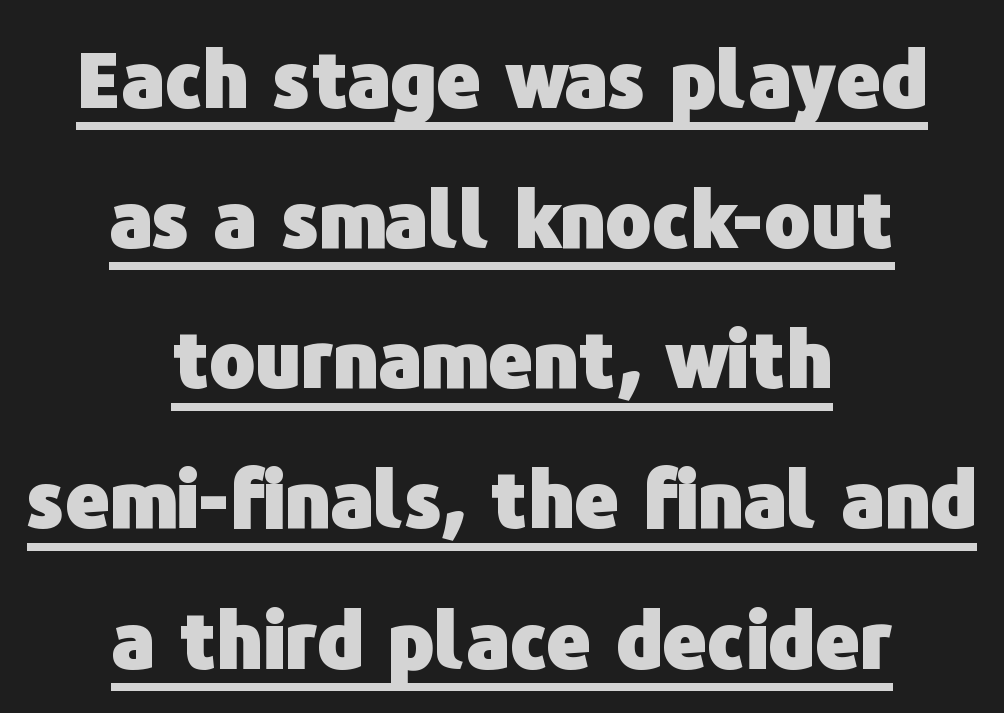
Is the block centered? Yes — each line is placed symmetrically about the middle. Posture: vertical. Somebody hit Ctrl+U on this one — the words are underlined. I'd describe the lettering as bold — thick and assertive.
